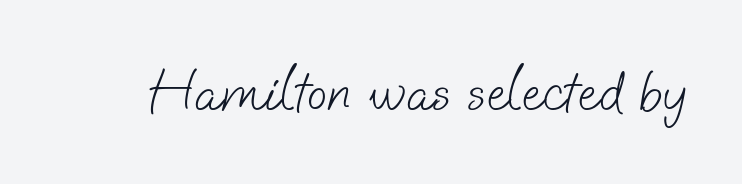
Does extra space separate the letters? No, they use regular spacing. The letters advance in unequal steps, a hallmark of proportional type. Unbolded letterforms with no extra heft. Letters rest on an invisible, unmarked baseline. Unlike a traditional serif, this face leaves its strokes unadorned.
